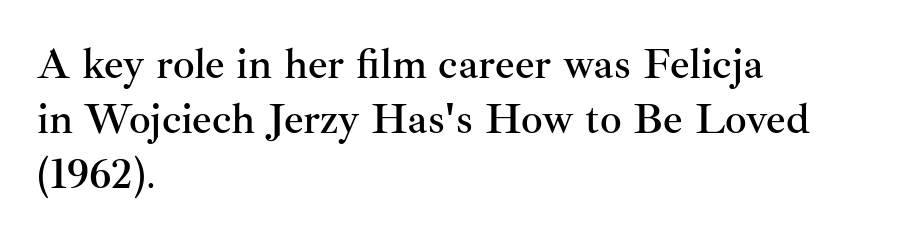
Every stem runs plumb, perpendicular to the baseline. What's the leading like? Ordinary, nothing unusual. The paragraph has a hard left edge and a soft right edge. The typeface chosen for these lines features serifs.
